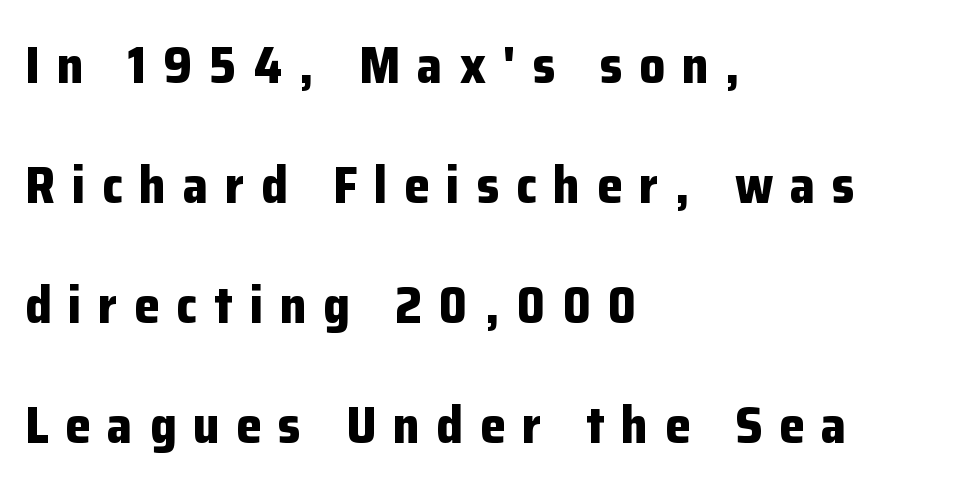
Descenders are the only things crossing below the line. The face used here is rendered with a markedly widened letterfit. Spacing verdict: proportional, widths tailored to each character. Notice how the stems are strictly vertical — no italics here. Strokes here are thick enough to call this a true bold. Horizontally, the lines are justified to the leading edge only.
